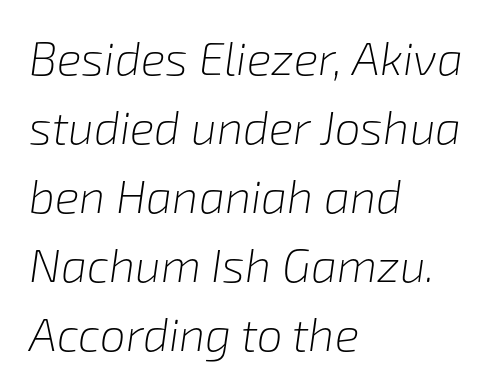
The strip under each line holds only bare page. Do the characters align in a grid? No, the font is proportional. The line-height multiplier appears to be the usual default. When letters slant like this, we call the style italic. A classic flush-left, rag-right setting is used for this passage. The line texture is even and compact thanks to regular tracking.
